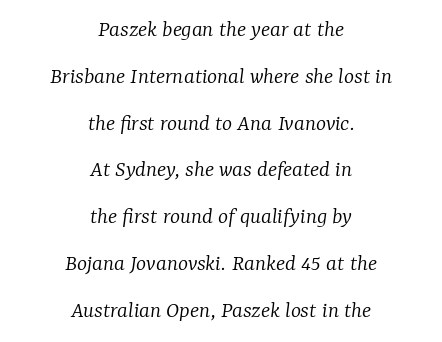
{"italic": "yes", "lean": "right", "slant_degrees": 7, "bold": "no", "underline": "no", "align": "center", "line_spacing": "loose", "line_spacing_ratio": 1.95, "letter_spacing": "normal", "letter_spacing_em": 0.0, "glyph_px": 24}
